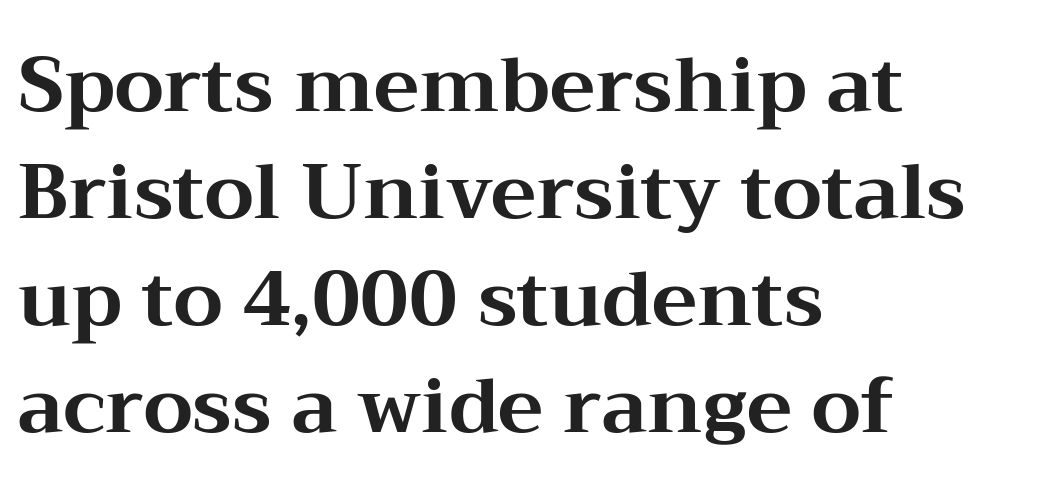
This is heavy type, rendered in bold. This rendering features lettering with no underline. Old-style or modern, the face here clearly has serifs. Spacing between characters is what you'd get straight out of the box. Teacher's note: observe the even left margin — that is flush-left alignment.
